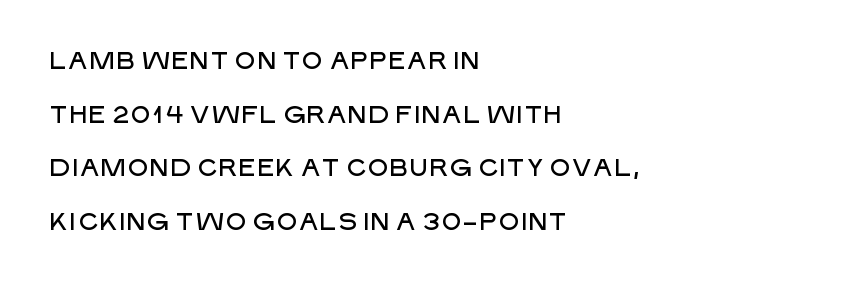
Q: Is the text italic (slanted)? A: No, it is upright.
Q: Is the text underlined? A: No.
Q: How is the paragraph aligned? A: Left-aligned.
Q: Is the spacing between letters normal or unusually wide? A: Normal.
Q: Is the spacing between lines tight, normal or loose? A: Loose.
